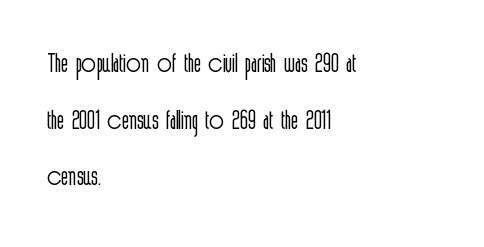
Baseline-to-baseline distance is the conventional proportion of letter height. Does the lettering tilt? It doesn't — this is upright. Each letter's strokes conclude bluntly, with no projecting serifs. If you drew a ruler down the left edge, every line would touch it. No word sits above an underline.
